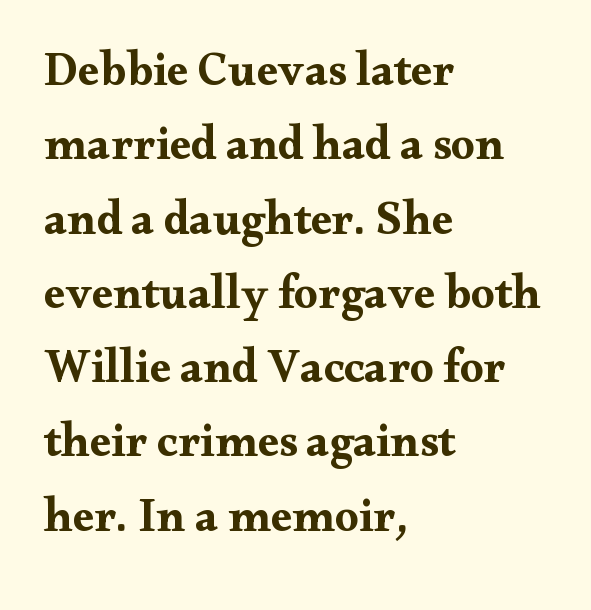
{"serif": "yes", "italic": "no", "bold": "yes", "weight": "bold", "width": "wide", "stroke_contrast": "medium", "x_height": "small", "monospaced": "no", "underline": "no", "align": "left", "line_spacing": "normal", "line_spacing_ratio": 1.58, "letter_spacing": "normal", "letter_spacing_em": 0.0, "glyph_px": 47}
